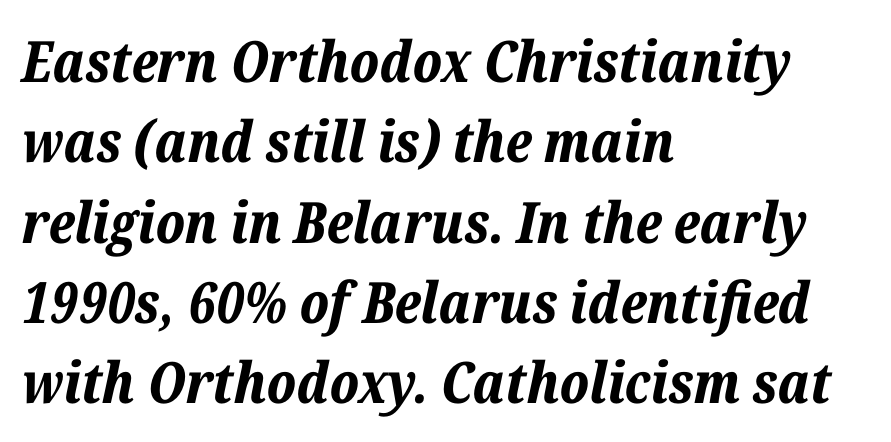
Students, observe: this is what conventionally led text looks like. Strong, thick strokes mark this as bold type. Each letter keeps its own natural width here, so spacing adapts to shape. Horizontal alignment here is leftward, the default for most running prose.
